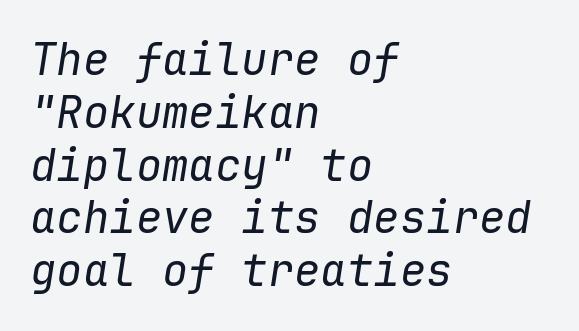
{"italic": "yes", "lean": "right", "slant_degrees": 9, "bold": "no", "weight": "regular", "width": "normal", "stroke_contrast": "low", "x_height": "medium", "monospaced": "yes", "underline": "no", "align": "left", "line_spacing_ratio": 1.2, "letter_spacing": "normal", "letter_spacing_em": 0.0, "glyph_px": 44}
